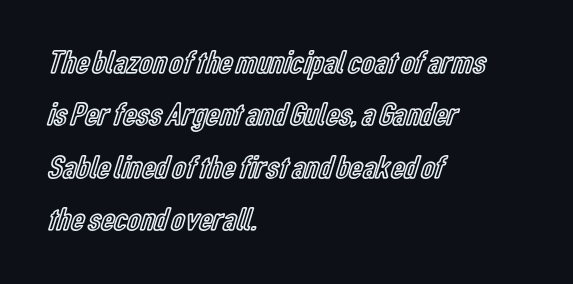
The face used here is proportionally spaced, like ordinary book or web type. Unmarked baselines from the first word to the last. Short note: letters normally spaced. Horizontally, the lines are justified to the leading edge only. Line spacing here is normal.
